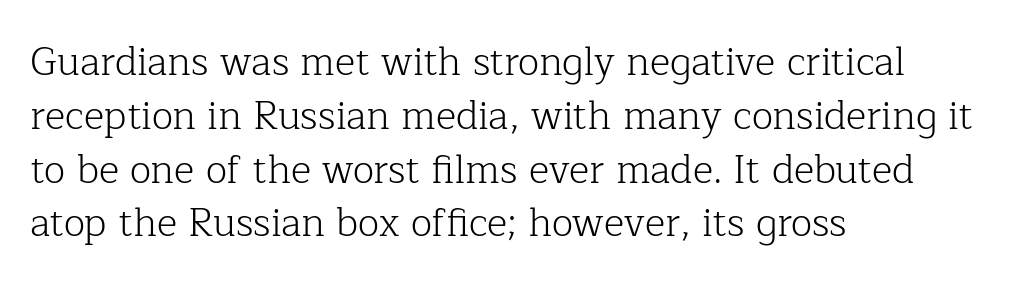
Ascenders rise straight up at ninety degrees. Unlike a clean sans, this face finishes its strokes with serifs. You could not count columns in this text — the font is proportionally spaced. The font sits on the lighter half of the weight spectrum, regular included. This sample is left-justified, so line endings fall wherever the words run out.
